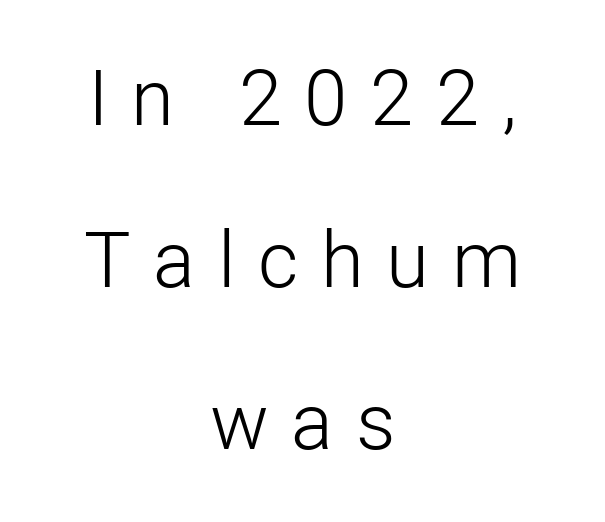
The image shows 78 px light sans-serif type, upright; set centered, loose line spacing (2.08x), unusually wide letter spacing (+0.29 em), not underlined; low stroke contrast and a medium x-height.
